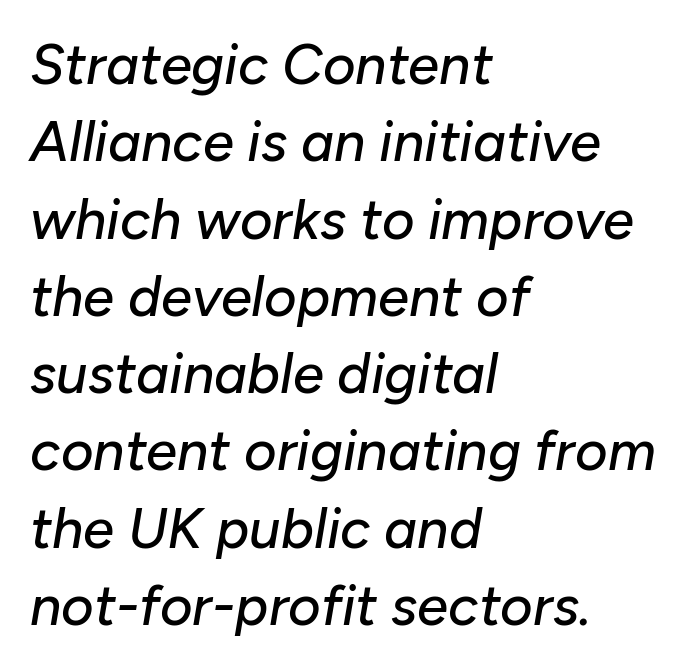
Q: Is the text italic (slanted)? A: Yes, it leans right by about 10 degrees.
Q: Is the text underlined? A: No.
Q: How is the paragraph aligned? A: Left-aligned.
Q: Is the spacing between letters normal or unusually wide? A: Normal.
Q: Is the spacing between lines tight, normal or loose? A: Normal.
Q: Width (condensed, normal, or wide)? A: Normal.
Q: Stroke contrast? A: Low.
Q: x-height? A: Medium.
Q: Monospaced? A: No.
